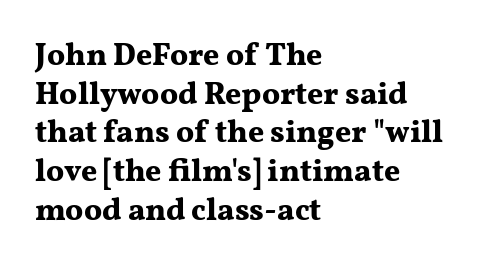
The type sits square on the baseline with zero lean. These lines stack with their left ends in a neat column. Do the characters align in a grid? No, the font is proportional. Does the type have serifs? Yes, each stem ends in a small foot. Plain, unruled lines of type. Quick note: interline space is typical.
